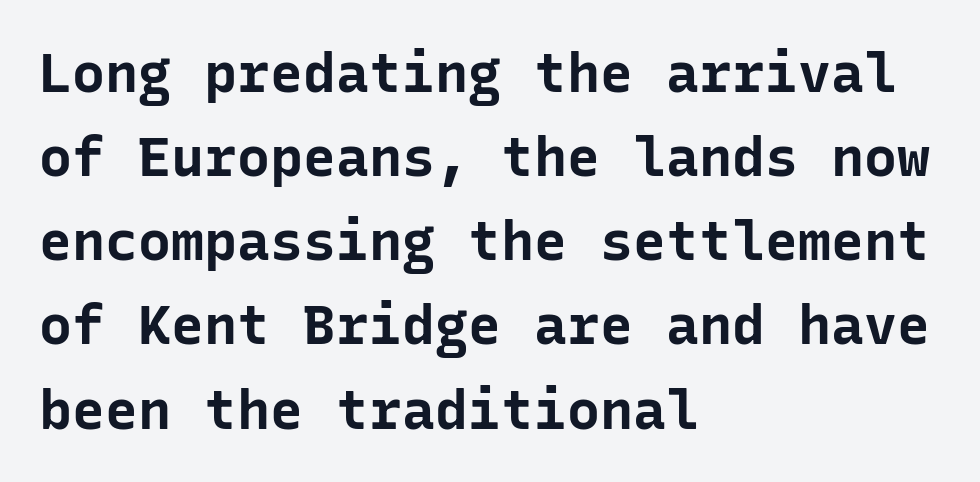
{"serif": "no", "italic": "no", "bold": "yes", "weight": "bold", "width": "normal", "stroke_contrast": "low", "x_height": "medium", "monospaced": "yes", "underline": "no", "align": "left", "line_spacing": "normal", "line_spacing_ratio": 1.53, "letter_spacing": "normal", "letter_spacing_em": 0.0, "glyph_px": 55}
